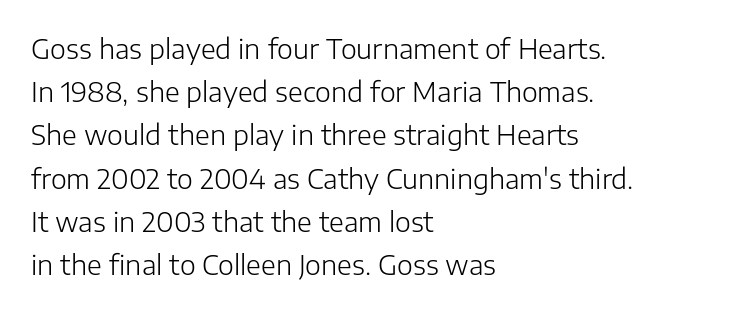
Posture: straight, roman, zero tilt. Notice how descenders clear the ascenders below comfortably — that's standard leading. Visually the block forms a straight wall on the left and a jagged coastline on the right. Descenders hang freely into open space. The type is set solid horizontally, with unmodified tracking. Heft: none added — not bold.
